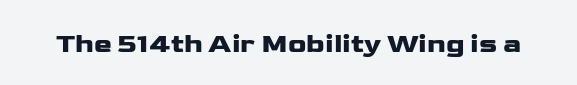
This rendering leaves character spacing at its baseline value. Has an underline been added? It has not. No italicization has been applied; the sample stays upright.
